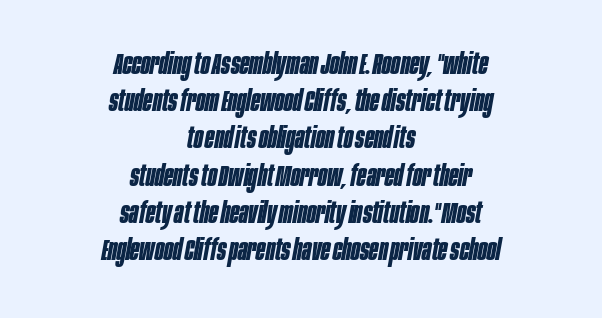
Q: Is the text bold? A: Yes.
Q: Is the text italic (slanted)? A: Yes, it leans right by about 10 degrees.
Q: Is the text underlined? A: No.
Q: How is the paragraph aligned? A: Centered.
Q: Is the spacing between letters normal or unusually wide? A: Normal.
Q: Width (condensed, normal, or wide)? A: Condensed.
Q: Stroke contrast? A: Low.
Q: x-height? A: Large.
Q: Monospaced? A: No.
